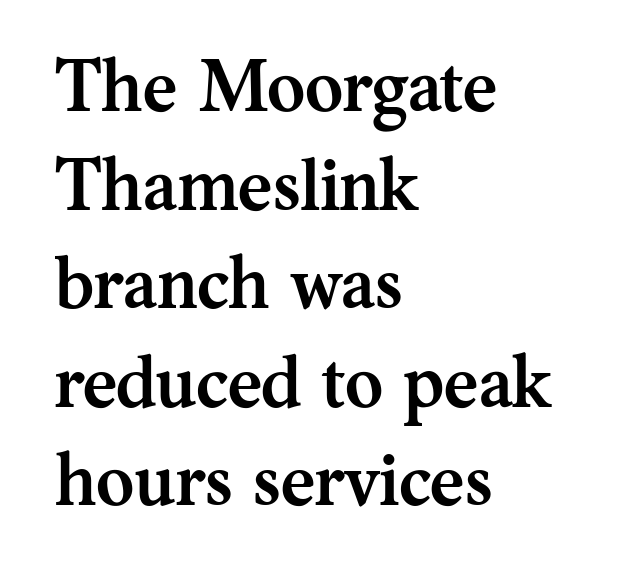
Words appear dense and cohesive because spacing is normal. In terms of letterform style, serifs are clearly present. If you drew a ruler down the left edge, every line would touch it. These lines were composed using upright roman letters. Is the type bold? Yes — the strokes are clearly thick and heavy.
